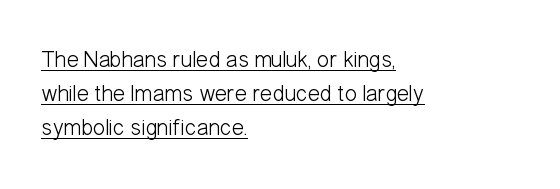
{"italic": "no", "bold": "no", "underline": "yes", "align": "left", "line_spacing": "normal", "line_spacing_ratio": 1.48, "letter_spacing": "normal", "letter_spacing_em": 0.0, "glyph_px": 23}
